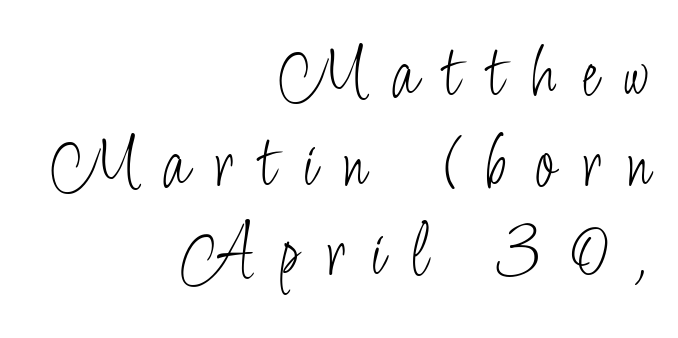
Each word looks stretched out because of the extra space between its letters. Unmarked baselines from the first word to the last. Vertical stems look standard width or narrower in stroke. The compositor pushed each line to the right boundary.
